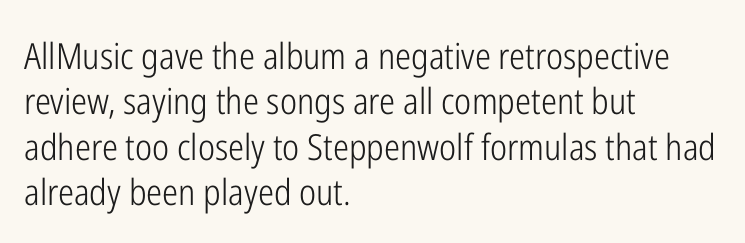
Q: Is the text bold? A: No.
Q: Is the text italic (slanted)? A: No, it is upright.
Q: Is the typeface a serif or a sans-serif typeface? A: Sans-serif.
Q: Is the text underlined? A: No.
Q: How is the paragraph aligned? A: Left-aligned.
Q: Is the spacing between letters normal or unusually wide? A: Normal.
Q: Is the spacing between lines tight, normal or loose? A: Normal.
Q: Width (condensed, normal, or wide)? A: Condensed.
Q: Stroke contrast? A: Low.
Q: x-height? A: Medium.
Q: Monospaced? A: No.
